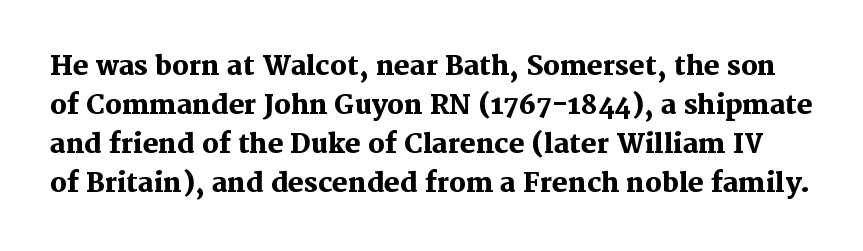
Q: Is the text bold? A: Yes.
Q: Is the text italic (slanted)? A: No, it is upright.
Q: Is the text underlined? A: No.
Q: Is the spacing between letters normal or unusually wide? A: Normal.
Q: Is the spacing between lines tight, normal or loose? A: Normal.
